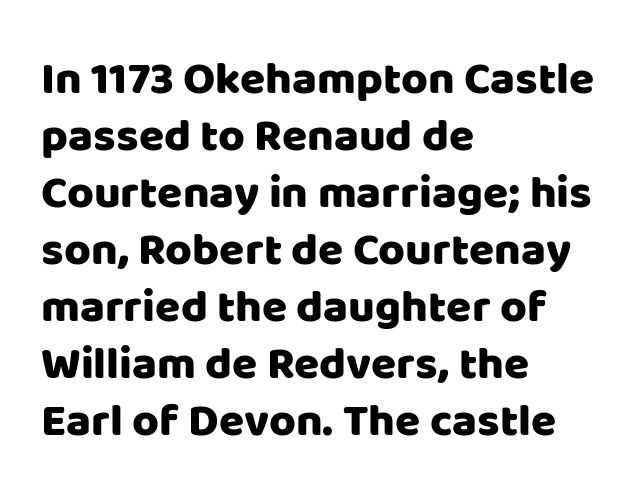
The image shows 46 px sans-serif type, upright; set left-aligned, line spacing 1.24x, normal letter spacing, not underlined; low stroke contrast and a large x-height.
